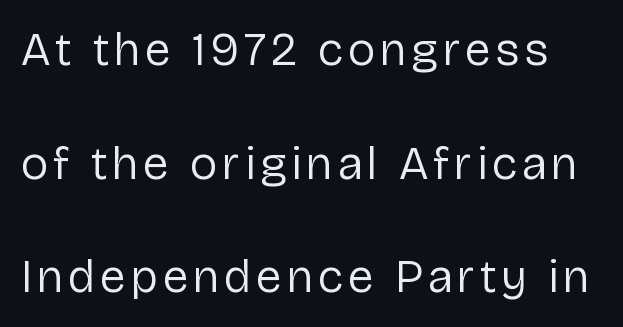
{"serif": "no", "italic": "no", "bold": "no", "weight": "regular", "width": "normal", "stroke_contrast": "low", "x_height": "medium", "monospaced": "no", "underline": "no", "line_spacing": "loose", "line_spacing_ratio": 2.42, "glyph_px": 47}
